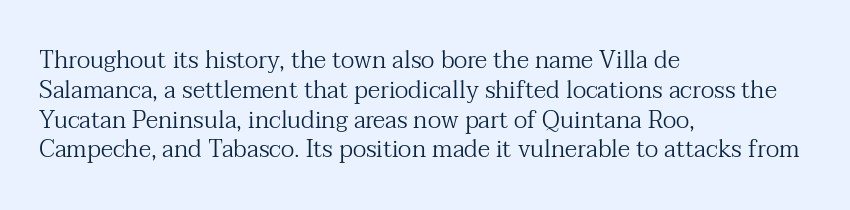
The image shows 24 px text type, upright; set left-aligned, line spacing 1.24x, normal letter spacing, not underlined.
